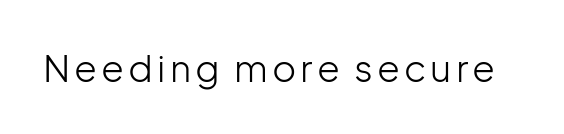
A typesetter would label this face a sans. No word sits above an underline. Upright lettering throughout. Varying glyph widths throughout — classic text-font behaviour. Heft: none added — not bold.
